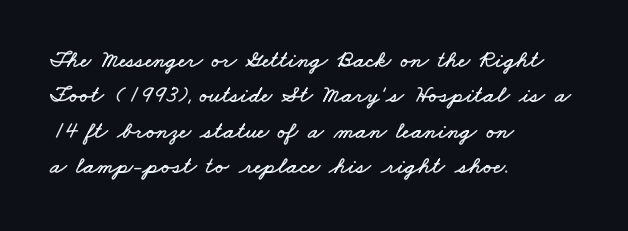
{"underline": "no", "align": "left", "line_spacing": "normal", "line_spacing_ratio": 1.47, "letter_spacing": "normal", "letter_spacing_em": 0.0, "glyph_px": 24}
